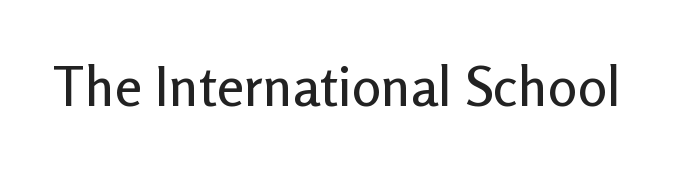
Q: Is the text italic (slanted)? A: No, it is upright.
Q: Is the typeface a serif or a sans-serif typeface? A: Sans-serif.
Q: Is the text underlined? A: No.
Q: Is the spacing between letters normal or unusually wide? A: Normal.
Q: Width (condensed, normal, or wide)? A: Normal.
Q: Stroke contrast? A: Low.
Q: x-height? A: Medium.
Q: Monospaced? A: No.
